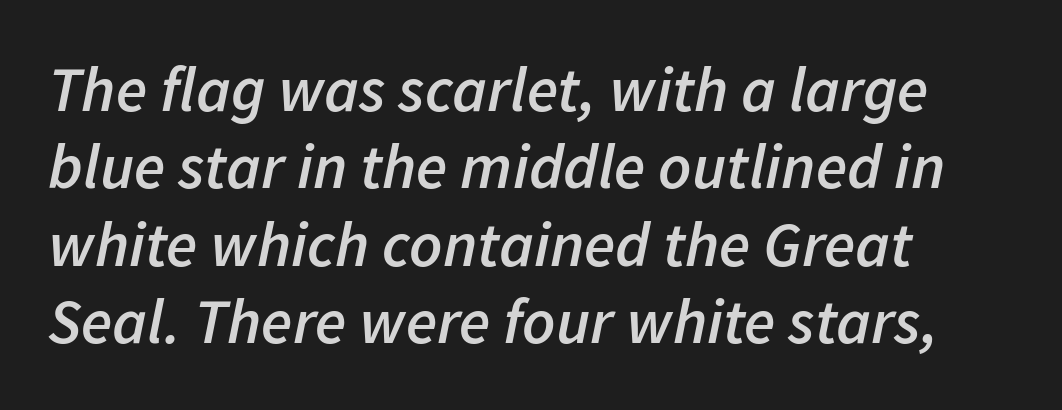
Each line starts at the same left margin while the right side varies. The horizontal fit of the characters is conventional and even. Italic: yes, the glyphs are oblique. Any mark beneath the type? The region is blank.
